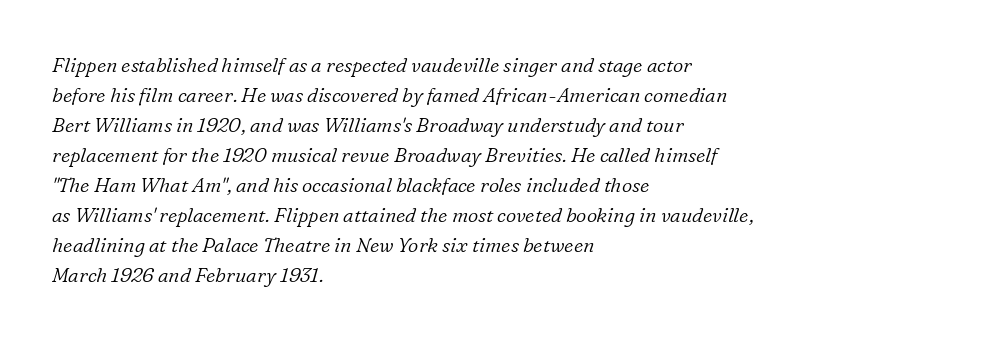
Q: Is the text bold? A: No.
Q: Is the text italic (slanted)? A: Yes, it leans right by about 16 degrees.
Q: Is the text underlined? A: No.
Q: How is the paragraph aligned? A: Left-aligned.
Q: Is the spacing between letters normal or unusually wide? A: Normal.
Q: Is the spacing between lines tight, normal or loose? A: Normal.
